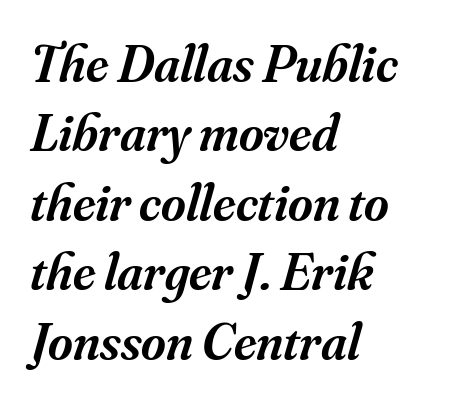
Weight: semibold (demi). Rows of type keep a routine distance in the vertical direction. Posture: slanted. The letterforms sit shoulder to shoulder at normal distance. One-word summary of the alignment: left.
